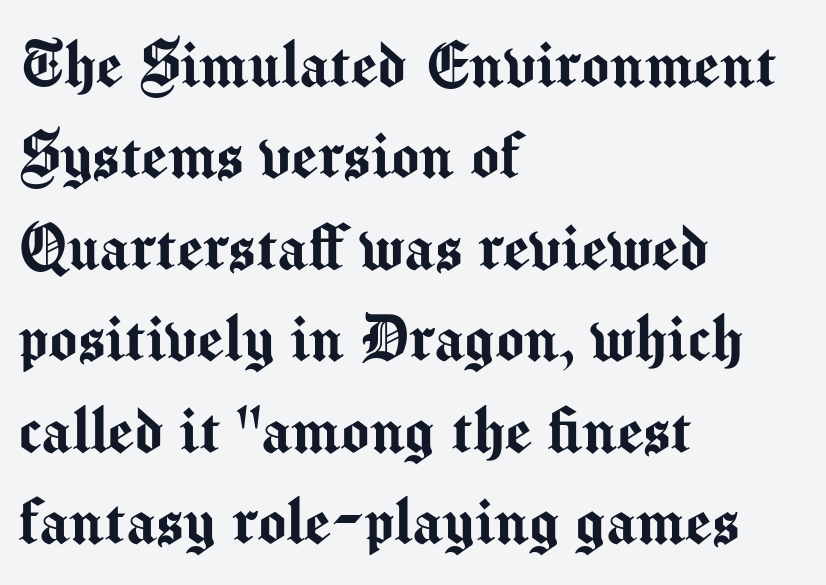
{"serif": "no", "italic": "no", "width": "normal", "stroke_contrast": "medium", "x_height": "medium", "monospaced": "no", "underline": "no", "align": "left", "line_spacing_ratio": 1.22, "letter_spacing": "normal", "letter_spacing_em": 0.0, "glyph_px": 75}
